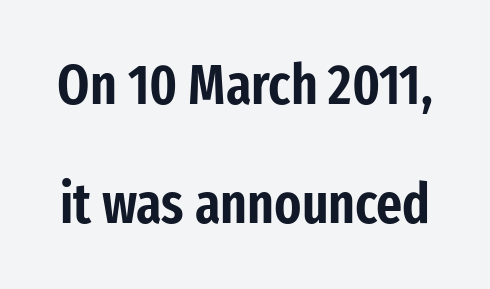
The image shows 56 px condensed sans-serif type, upright; set loose line spacing (2.12x), normal letter spacing, not underlined; low stroke contrast and a medium x-height.
